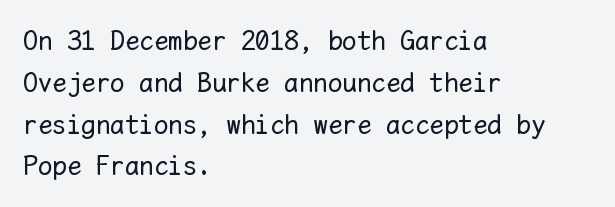
Q: Is the text bold? A: No.
Q: Is the text italic (slanted)? A: No, it is upright.
Q: Is the text underlined? A: No.
Q: How is the paragraph aligned? A: Left-aligned.
Q: Is the spacing between letters normal or unusually wide? A: Normal.
Q: Is the spacing between lines tight, normal or loose? A: Normal.
Q: Width (condensed, normal, or wide)? A: Normal.
Q: Stroke contrast? A: Low.
Q: x-height? A: Medium.
Q: Monospaced? A: Yes.
